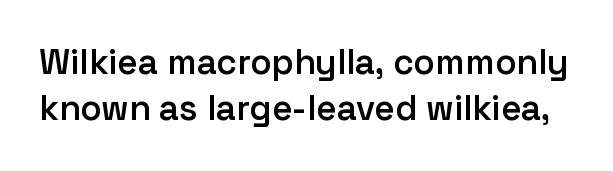
{"serif": "no", "italic": "no", "bold": "semi", "weight": "semibold", "width": "normal", "stroke_contrast": "low", "x_height": "medium", "monospaced": "no", "underline": "no", "line_spacing": "normal", "line_spacing_ratio": 1.32, "letter_spacing": "normal", "letter_spacing_em": 0.0, "glyph_px": 35}
